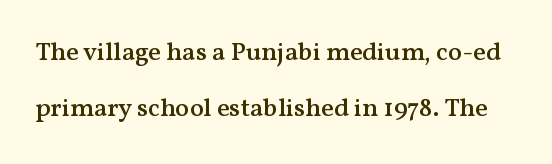
When letters stand straight like this, we call the style roman or upright. Is the letter spacing exaggerated? No — it looks like the ordinary default. Regarding leading, the lines here are spaced well apart. Its strokes are somewhat broadened, the hallmark of semibold type.
